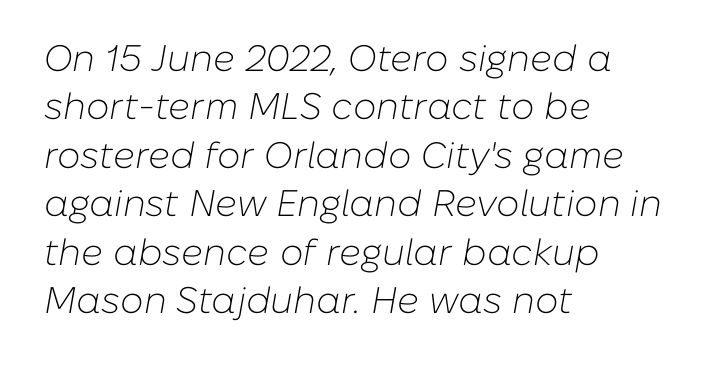
Characters follow at the spacing the type designer built in. Casual observation: everything's shoved over to the left. Each new line begins a customary step beneath the previous one. Beneath every word, the page is bare. This sample has the flowing, uneven cadence of proportional lettering.
